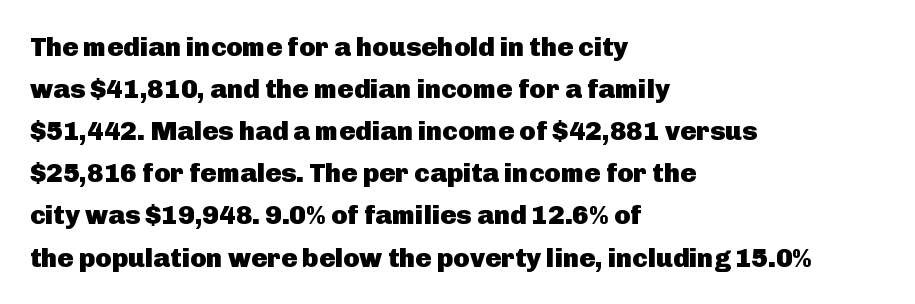
Q: Is the text bold? A: Yes.
Q: Is the text italic (slanted)? A: No, it is upright.
Q: Is the text underlined? A: No.
Q: How is the paragraph aligned? A: Left-aligned.
Q: Is the spacing between letters normal or unusually wide? A: Normal.
Q: Is the spacing between lines tight, normal or loose? A: Normal.
